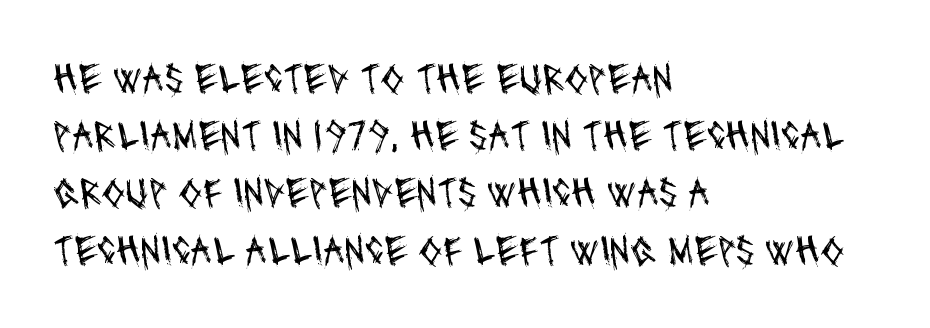
In terms of letterform style, serifs are entirely absent. The rows are spaced the way most documents space them. This rendering uses left alignment, leaving the right contour irregular. No extra tracking has been applied to these lines. Has an underline been added? It has not. Looks like regular typesetting: each glyph gets only the width it needs.
